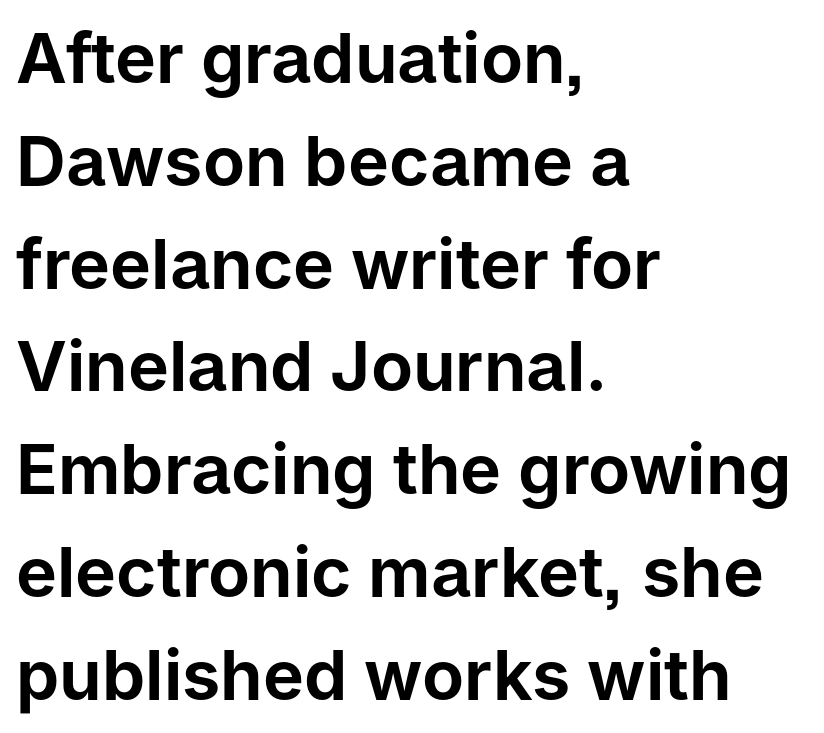
{"serif": "no", "italic": "no", "width": "normal", "stroke_contrast": "low", "x_height": "medium", "monospaced": "no", "underline": "no", "align": "left", "line_spacing": "normal", "line_spacing_ratio": 1.49, "letter_spacing": "normal", "letter_spacing_em": 0.0, "glyph_px": 69}
